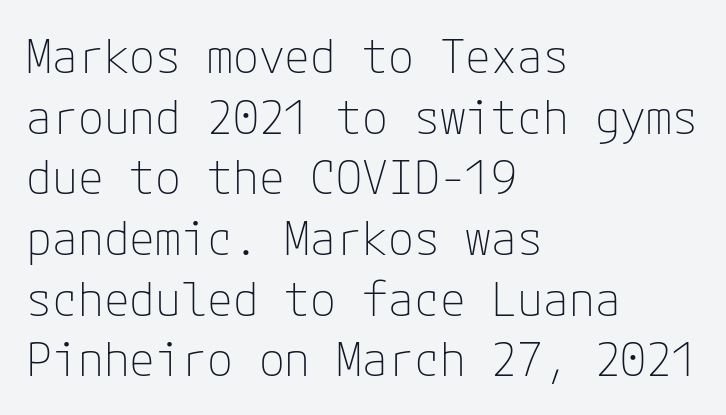
The image shows 47 px thin sans-serif type, upright; set left-aligned, normal line spacing (1.29x), normal letter spacing, not underlined; low stroke contrast and a medium x-height.
